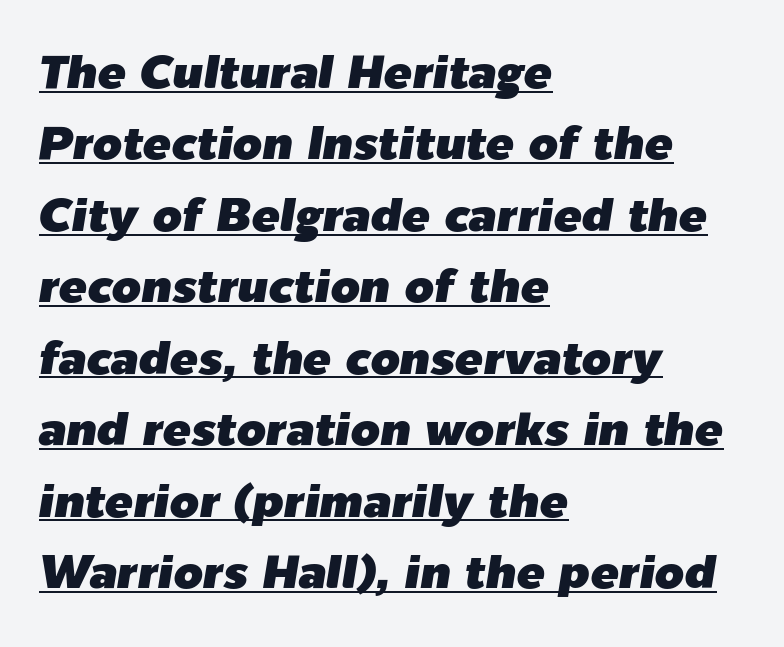
The specimen reads as italic at a glance. A typesetter would call this proportional, since set widths differ per character. Here the glyphs are tracked normally, forming tight word shapes. Rows of type keep a routine distance in the vertical direction. Every word sits above its own underline.
